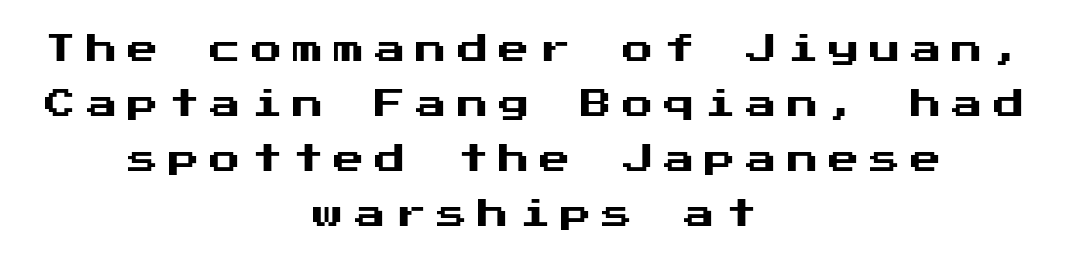
The image shows 31 px sans-serif type, upright; set centered, line spacing 1.77x, unusually wide letter spacing (+0.33 em), not underlined; medium stroke contrast and a medium x-height.
